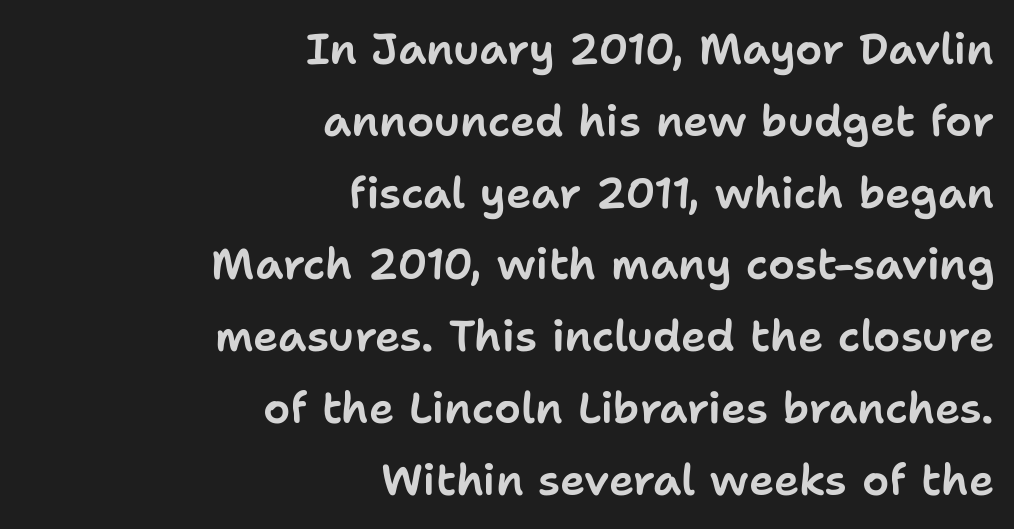
Q: Is the text italic (slanted)? A: No, it is upright.
Q: Is the typeface a serif or a sans-serif typeface? A: Sans-serif.
Q: Is the text underlined? A: No.
Q: How is the paragraph aligned? A: Right-aligned.
Q: Is the spacing between letters normal or unusually wide? A: Normal.
Q: Is the spacing between lines tight, normal or loose? A: Normal.
Q: Width (condensed, normal, or wide)? A: Normal.
Q: Stroke contrast? A: Low.
Q: x-height? A: Medium.
Q: Monospaced? A: No.
